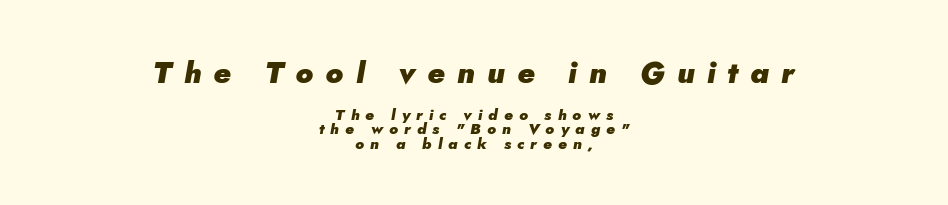
{"italic": "yes", "lean": "right", "slant_degrees": 5, "bold": "yes", "weight": "heavy", "width": "normal", "stroke_contrast": "low", "x_height": "small", "monospaced": "no", "underline": "no", "align": "center", "line_spacing": "tight", "line_spacing_ratio": 0.96, "letter_spacing": "wide", "letter_spacing_em": 0.41, "larger_block": "first", "size_ratio": 2.0, "glyph_px": 30}
